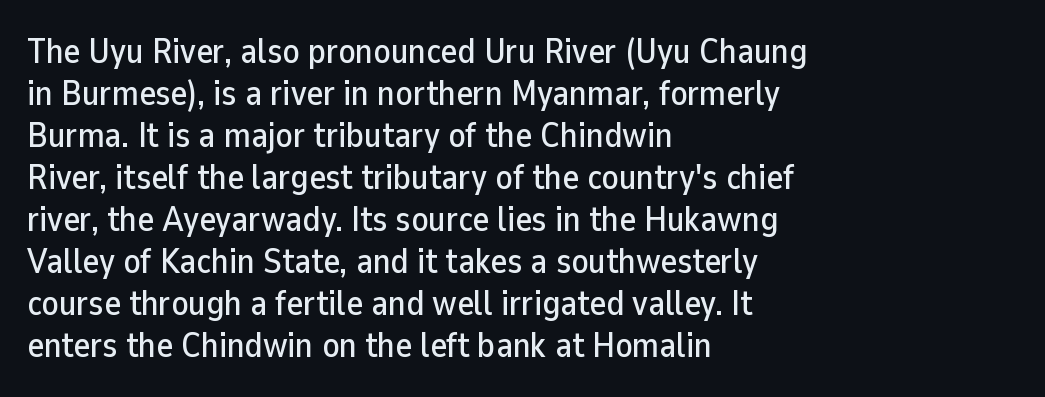
The image shows 35 px sans-serif type, upright; set left-aligned, line spacing 1.2x, normal letter spacing, not underlined; low stroke contrast and a medium x-height.
